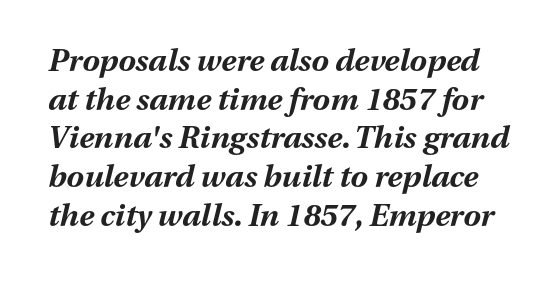
Q: Is the text bold? A: Yes.
Q: Is the text italic (slanted)? A: Yes, it leans right by about 13 degrees.
Q: Is the text underlined? A: No.
Q: Is the spacing between letters normal or unusually wide? A: Normal.
Q: Is the spacing between lines tight, normal or loose? A: Normal.
Q: Width (condensed, normal, or wide)? A: Normal.
Q: Stroke contrast? A: Medium.
Q: x-height? A: Medium.
Q: Monospaced? A: No.
